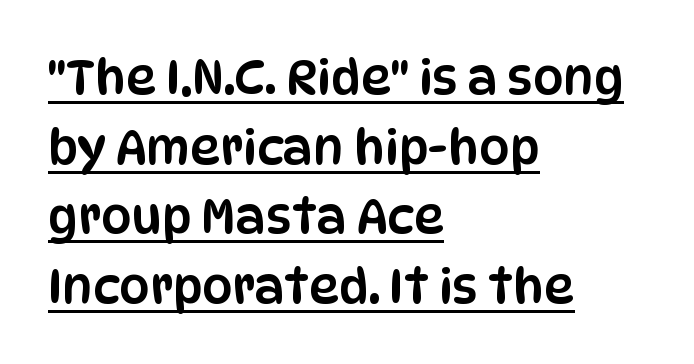
{"serif": "no", "italic": "no", "width": "condensed", "stroke_contrast": "low", "x_height": "large", "monospaced": "no", "underline": "yes", "align": "left", "line_spacing": "normal", "line_spacing_ratio": 1.45, "letter_spacing": "normal", "letter_spacing_em": 0.0, "glyph_px": 48}
